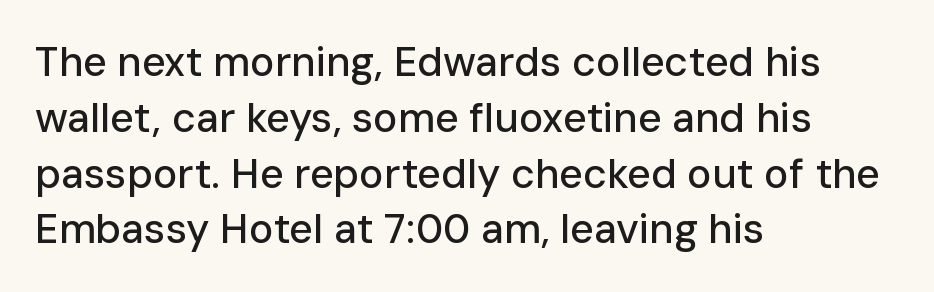
Is this a fixed-width face? No — the glyphs have proportional, varying widths. Line starts are locked; line ends wander. This block has exactly the height ordinary leading produces. Each letter's strokes conclude bluntly, with no projecting serifs. Bare-footed words on every line.
